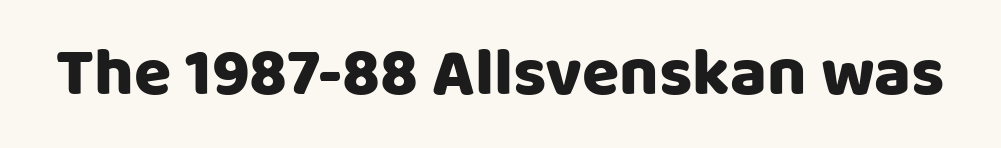
The tracking reads as untouched default to a designer's eye. Here the designer chose a conventional face with non-uniform glyph widths. Serifs: no, the terminals of the letterforms are clean. Unlike italic type, these characters show no tilt at all. The foot of each line stays bare and open.
